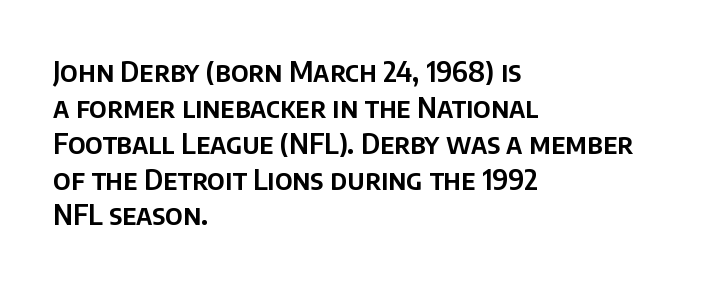
Glance below the letters and you will spot only blank space. No feet cap the strokes, marking this as sans-serif type. A student would call this left alignment; a typographer would say flush left, rag right. Quick note: not italic, upright. Varying glyph widths throughout — classic text-font behaviour. The horizontal fit of the characters is conventional and even.
